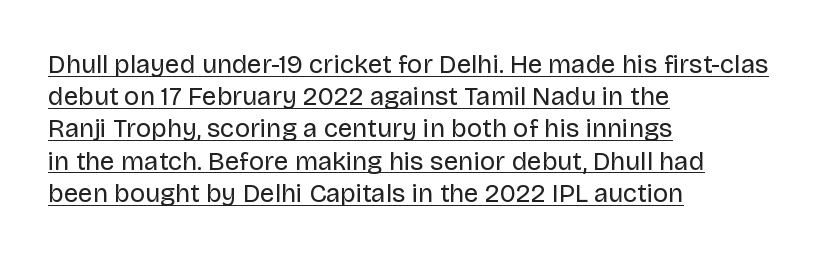
No italicization has been applied; the sample stays upright. Weight: regular or lighter. In CSS terms this would be text-align: left. Nothing unusual about the tracking: characters are spaced as the font intends.
